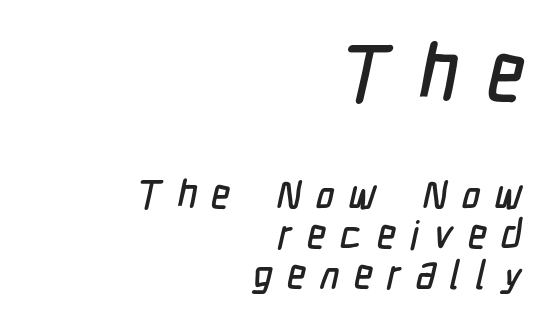
Q: Is the typeface a serif or a sans-serif typeface? A: Sans-serif.
Q: Is the text underlined? A: No.
Q: How is the paragraph aligned? A: Right-aligned.
Q: Is the spacing between letters normal or unusually wide? A: Unusually wide.
Q: Is the spacing between lines tight, normal or loose? A: Tight.
Q: Which block of text is set in a larger size, the first (top) or the second (bottom)? A: The first (top) one.
Q: Width (condensed, normal, or wide)? A: Condensed.
Q: Stroke contrast? A: Low.
Q: x-height? A: Medium.
Q: Monospaced? A: No.
